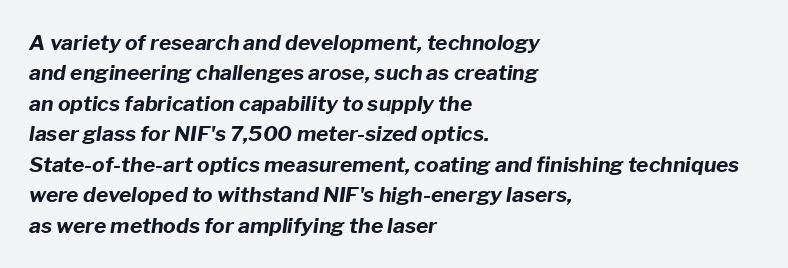
Q: Is the text bold? A: Yes.
Q: Is the text italic (slanted)? A: Yes, it leans right by about 8 degrees.
Q: Is the text underlined? A: No.
Q: How is the paragraph aligned? A: Left-aligned.
Q: Is the spacing between letters normal or unusually wide? A: Normal.
Q: Is the spacing between lines tight, normal or loose? A: Normal.
